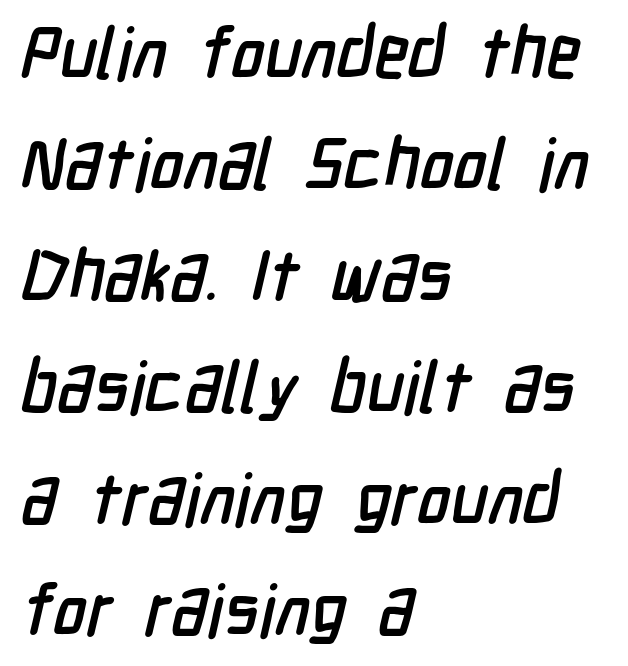
Q: Is the typeface a serif or a sans-serif typeface? A: Sans-serif.
Q: Is the text underlined? A: No.
Q: How is the paragraph aligned? A: Left-aligned.
Q: Is the spacing between letters normal or unusually wide? A: Normal.
Q: Is the spacing between lines tight, normal or loose? A: Normal.
Q: Width (condensed, normal, or wide)? A: Condensed.
Q: Stroke contrast? A: Low.
Q: x-height? A: Medium.
Q: Monospaced? A: No.
